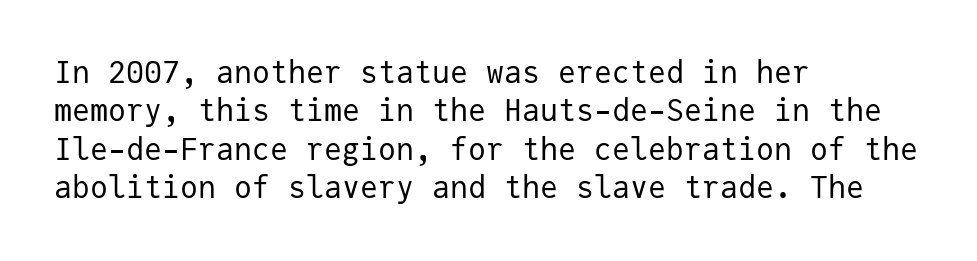
{"serif": "no", "italic": "no", "bold": "no", "weight": "regular", "width": "normal", "stroke_contrast": "low", "x_height": "medium", "monospaced": "yes", "underline": "no", "align": "left", "line_spacing": "normal", "line_spacing_ratio": 1.28, "letter_spacing": "normal", "letter_spacing_em": 0.0, "glyph_px": 30}
